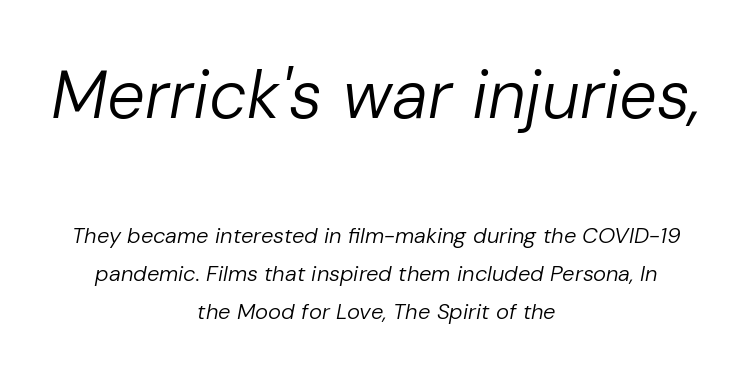
The image shows 67 px regular-weight type, italic (leaning right); set centered, line spacing 1.73x, normal letter spacing, not underlined; the first (top) block is 3.05x larger; low stroke contrast and a medium x-height.
